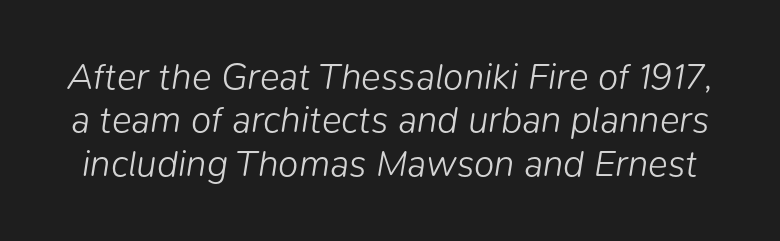
{"italic": "yes", "lean": "right", "slant_degrees": 9, "bold": "no", "weight": "light", "width": "normal", "stroke_contrast": "low", "x_height": "medium", "monospaced": "no", "underline": "no", "line_spacing_ratio": 1.17, "letter_spacing": "normal", "letter_spacing_em": 0.0, "glyph_px": 37}
